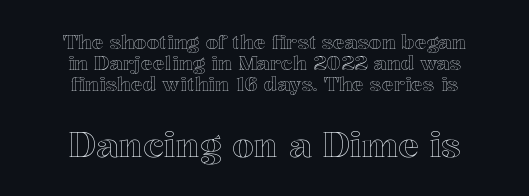
Bigger letters appear in the bottom chunk; the top chunk is reduced. The face used here is rendered with its standard letterfit. The compositor balanced each line on the midline. Quick note: interline space is minimal. Ascenders rise straight up at ninety degrees.
